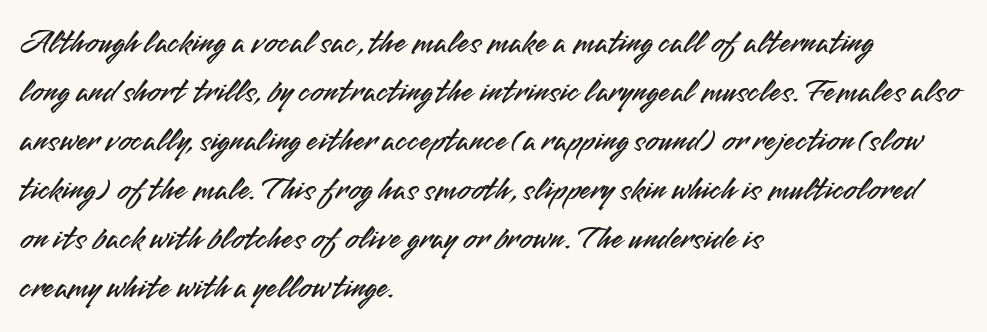
{"serif": "no", "width": "normal", "stroke_contrast": "medium", "x_height": "small", "monospaced": "no", "underline": "no", "align": "left", "line_spacing": "normal", "line_spacing_ratio": 1.44, "letter_spacing": "normal", "letter_spacing_em": 0.0, "glyph_px": 34}
